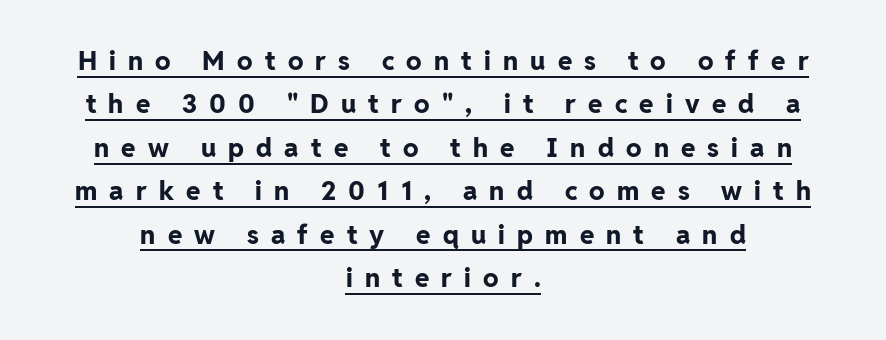
The image shows 26 px bold type, upright; set centered, normal line spacing (1.67x), unusually wide letter spacing (+0.47 em), underlined.
